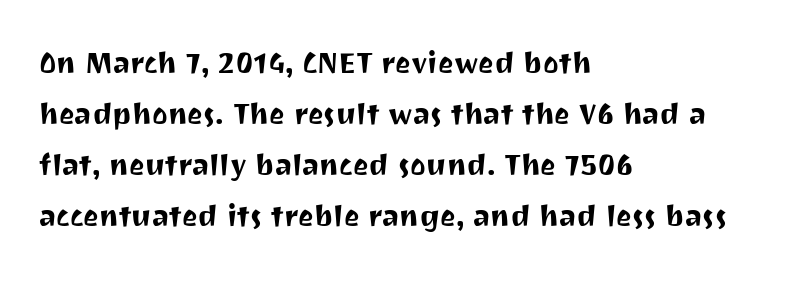
The image shows 37 px sans-serif type, upright; set left-aligned, normal line spacing (1.38x), normal letter spacing, not underlined; medium stroke contrast and a medium x-height.
